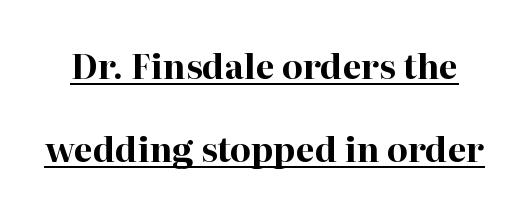
The image shows 34 px bold serif type, upright; set loose line spacing (2.45x), normal letter spacing, underlined; high stroke contrast and a medium x-height.
